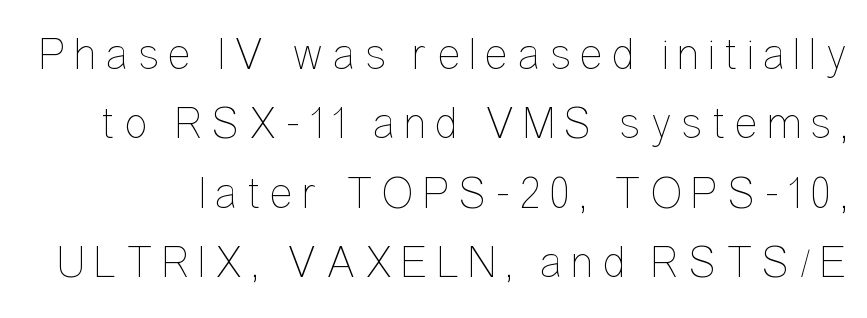
{"italic": "no", "bold": "no", "weight": "thin", "width": "condensed", "stroke_contrast": "low", "x_height": "medium", "monospaced": "no", "underline": "no", "line_spacing": "normal", "line_spacing_ratio": 1.54, "glyph_px": 45}
